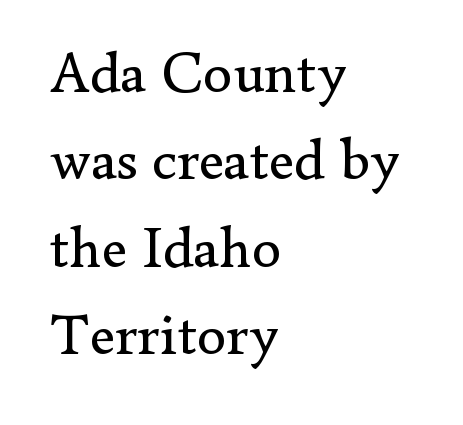
Q: Is the text bold? A: No.
Q: Is the text italic (slanted)? A: No, it is upright.
Q: Is the typeface a serif or a sans-serif typeface? A: Serif.
Q: Is the text underlined? A: No.
Q: How is the paragraph aligned? A: Left-aligned.
Q: Is the spacing between letters normal or unusually wide? A: Normal.
Q: Is the spacing between lines tight, normal or loose? A: Normal.
Q: Width (condensed, normal, or wide)? A: Normal.
Q: Stroke contrast? A: Low.
Q: x-height? A: Small.
Q: Monospaced? A: No.
